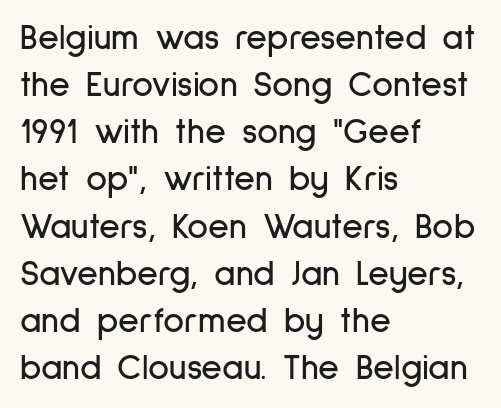
This sample uses plain, unmodified letter spacing. Spacing verdict: proportional, widths tailored to each character. The foot of each line stays bare and open. A student would call this left alignment; a typographer would say flush left, rag right.
